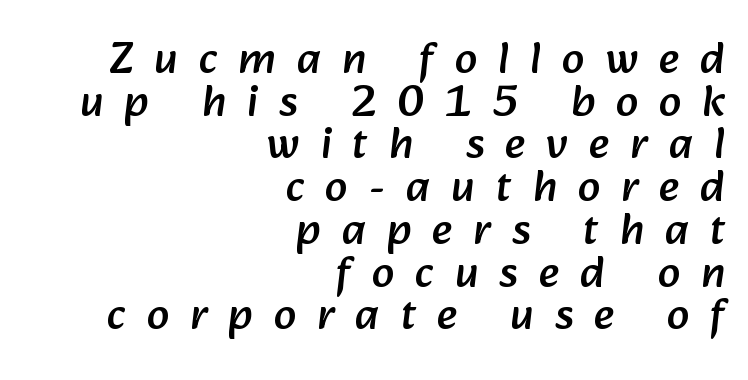
Q: Is the typeface a serif or a sans-serif typeface? A: Sans-serif.
Q: Is the text underlined? A: No.
Q: How is the paragraph aligned? A: Right-aligned.
Q: Is the spacing between letters normal or unusually wide? A: Unusually wide.
Q: Is the spacing between lines tight, normal or loose? A: Tight.
Q: Width (condensed, normal, or wide)? A: Normal.
Q: Stroke contrast? A: Low.
Q: x-height? A: Medium.
Q: Monospaced? A: No.
